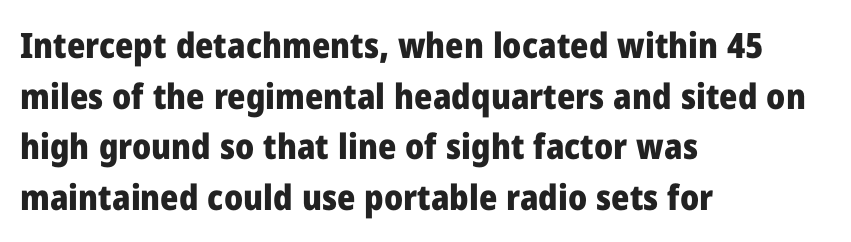
The image shows 35 px heavy sans-serif type, upright; set left-aligned, normal line spacing (1.45x), normal letter spacing, not underlined; low stroke contrast and a medium x-height.
